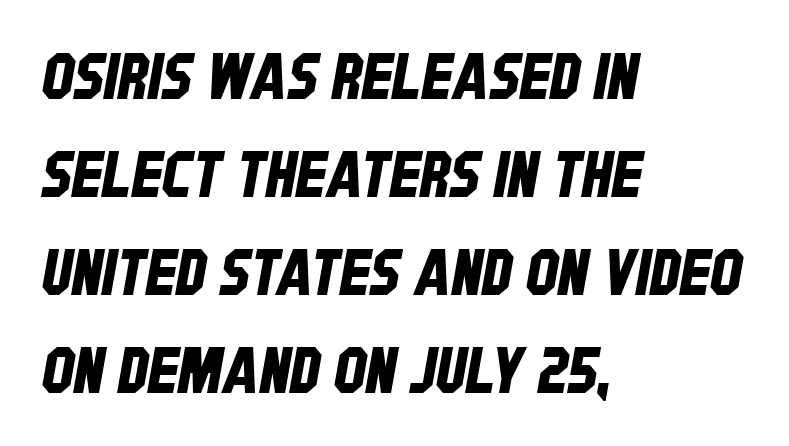
{"serif": "no", "width": "condensed", "stroke_contrast": "low", "x_height": "large", "monospaced": "no", "underline": "no", "align": "left", "line_spacing": "normal", "line_spacing_ratio": 1.53, "letter_spacing": "normal", "letter_spacing_em": 0.0, "glyph_px": 64}
